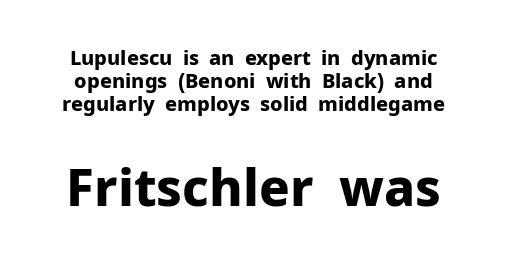
The image shows 51 px bold sans-serif type, upright; set tight line spacing (1.15x), normal letter spacing, not underlined; the second (bottom) block is 2.55x larger; low stroke contrast and a medium x-height.
